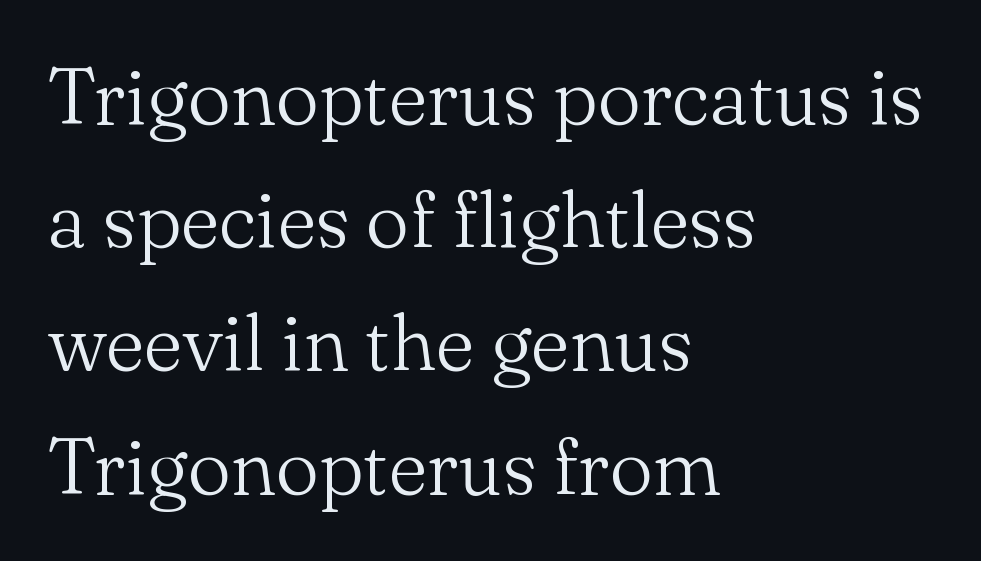
The image shows 78 px light serif type, upright; set left-aligned, normal line spacing (1.58x), normal letter spacing, not underlined; medium stroke contrast and a small x-height.
